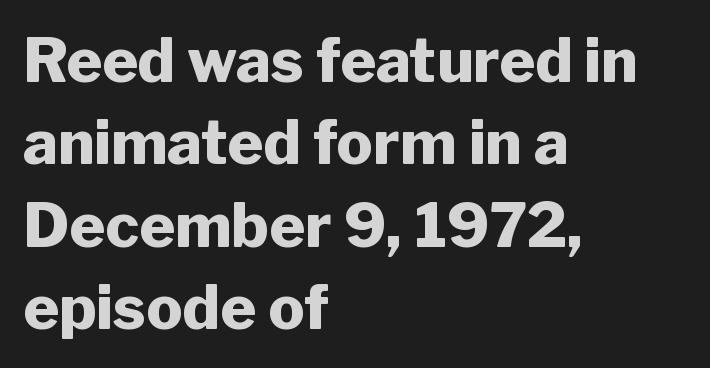
The image shows 61 px heavy sans-serif type, upright; set left-aligned, normal line spacing (1.35x), normal letter spacing, not underlined; low stroke contrast and a medium x-height.
